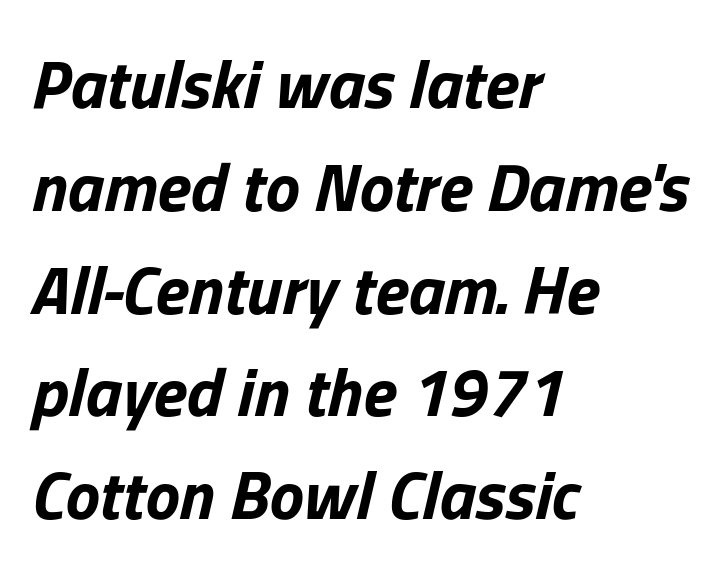
{"italic": "yes", "lean": "right", "slant_degrees": 13, "bold": "yes", "weight": "bold", "width": "normal", "stroke_contrast": "low", "x_height": "medium", "monospaced": "no", "underline": "no", "align": "left", "line_spacing": "normal", "line_spacing_ratio": 1.49, "letter_spacing": "normal", "letter_spacing_em": 0.0, "glyph_px": 69}
